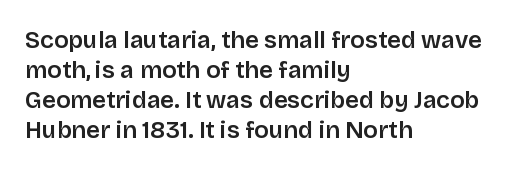
The lines in this sample share a left origin and differ only in where they stop. Tracking here is standard; glyphs follow each other at the usual distance. How would I describe the line gaps? Plain and ordinary. You can tell it's not italic because the verticals are truly vertical.
